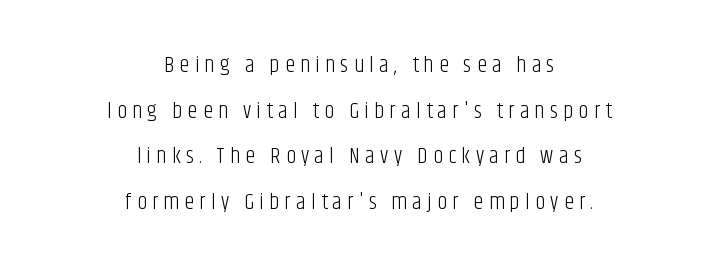
Q: Is the text bold? A: No.
Q: Is the text italic (slanted)? A: No, it is upright.
Q: Is the text underlined? A: No.
Q: How is the paragraph aligned? A: Centered.
Q: Is the spacing between letters normal or unusually wide? A: Unusually wide.
Q: Is the spacing between lines tight, normal or loose? A: Loose.
